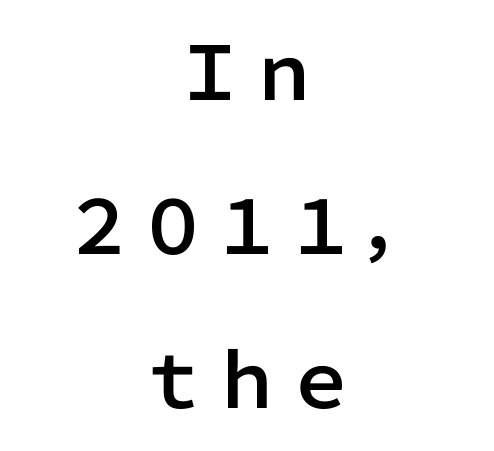
Both edges are ragged and mirror each other, which tells us the setting is centered. The specimen reads as upright at a glance. Stroke terminals: plain, sans-serif. The string is rendered with underlining switched off. The block of text is sparse from top to bottom, with ample space between rows.
